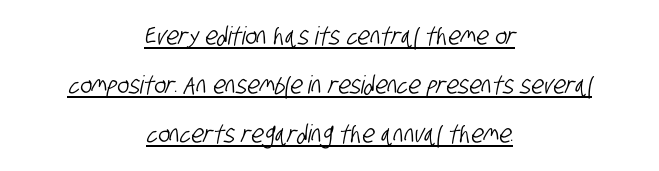
Glyph-to-glyph distance matches everyday printed text. Caption: multi-line text, centered on the measure. One glance says open: line gaps are wider than usual. Honestly, the underline is the first thing you notice here.
